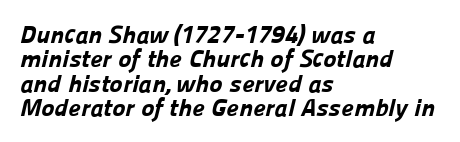
The image shows 25 px bold type; set left-aligned, tight line spacing (0.98x), normal letter spacing, not underlined.
